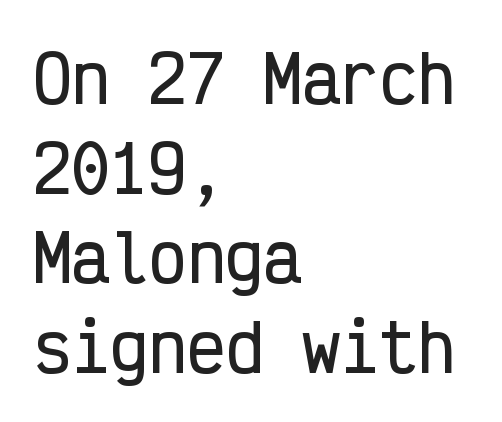
The image shows 64 px condensed sans-serif type, upright, monospaced; set left-aligned, normal line spacing (1.4x), normal letter spacing, not underlined; low stroke contrast and a medium x-height.
